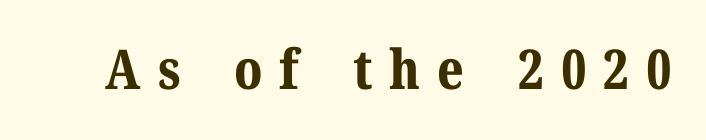
The image shows 55 px bold serif type, upright; set unusually wide letter spacing (+0.31 em), not underlined; medium stroke contrast and a medium x-height.
